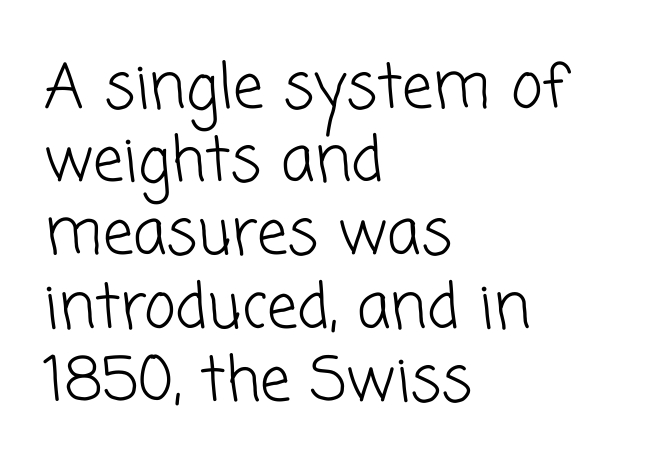
The image shows 61 px light sans-serif type; set left-aligned, line spacing 1.2x, normal letter spacing, not underlined; low stroke contrast and a medium x-height.
